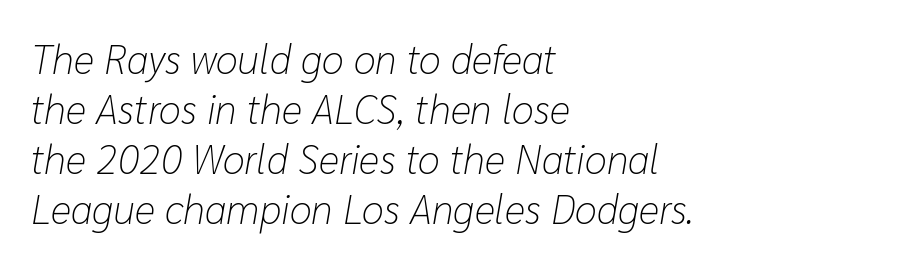
Unbolded letterforms with no extra heft. Compared with ordinary roman type, these characters are visibly tilted. Honestly, the row spacing looks completely unremarkable. Spacing verdict: proportional, widths tailored to each character. How are the letters spaced? Ordinarily, with no added tracking.
